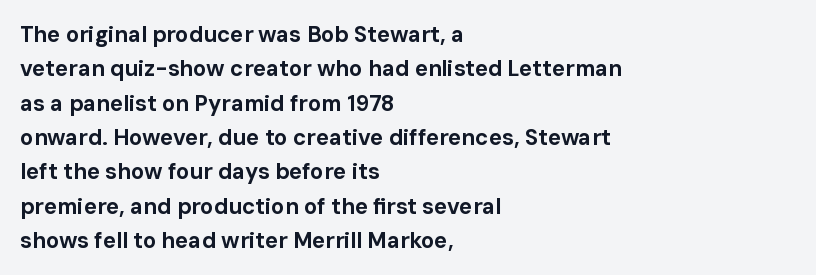
{"italic": "no", "bold": "yes", "underline": "no", "align": "left", "line_spacing": "normal", "line_spacing_ratio": 1.56, "letter_spacing": "normal", "letter_spacing_em": 0.0, "glyph_px": 22}
